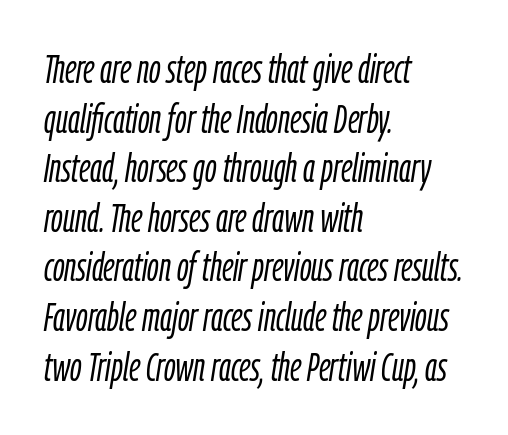
Q: Is the text bold? A: No.
Q: Is the text italic (slanted)? A: Yes, it leans right by about 9 degrees.
Q: Is the text underlined? A: No.
Q: How is the paragraph aligned? A: Left-aligned.
Q: Is the spacing between letters normal or unusually wide? A: Normal.
Q: Width (condensed, normal, or wide)? A: Condensed.
Q: Stroke contrast? A: Low.
Q: x-height? A: Medium.
Q: Monospaced? A: No.
